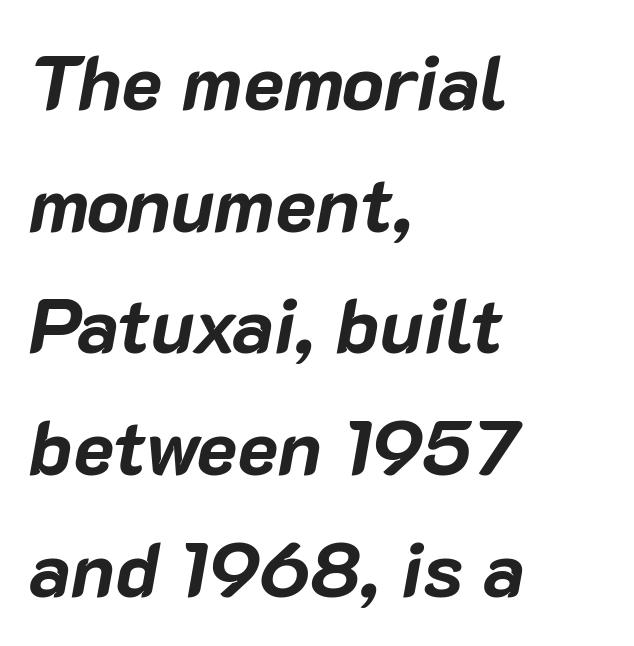
{"italic": "yes", "lean": "right", "slant_degrees": 10, "bold": "yes", "weight": "bold", "width": "normal", "stroke_contrast": "low", "x_height": "medium", "monospaced": "no", "underline": "no", "align": "left", "line_spacing": "normal", "line_spacing_ratio": 1.58, "letter_spacing": "normal", "letter_spacing_em": 0.0, "glyph_px": 77}
